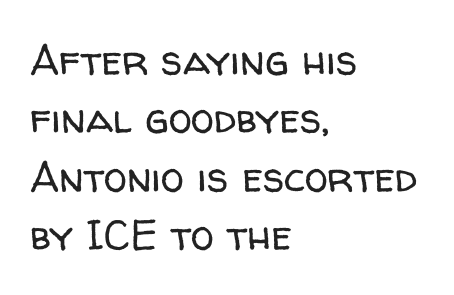
All the whitespace from short lines collects on the right. Observe the ordinary spacing: letters are neighbours, not strangers. Baseline-to-baseline distance is the conventional proportion of letter height. The rendering uses natural spacing where letterforms have individual widths.
